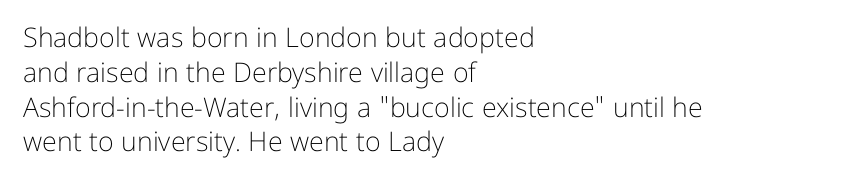
Q: Is the text bold? A: No.
Q: Is the text italic (slanted)? A: No, it is upright.
Q: Is the text underlined? A: No.
Q: How is the paragraph aligned? A: Left-aligned.
Q: Is the spacing between letters normal or unusually wide? A: Normal.
Q: Is the spacing between lines tight, normal or loose? A: Normal.
